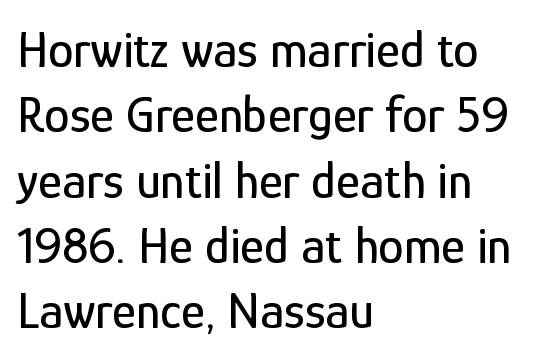
The image shows 51 px condensed sans-serif type, upright; set left-aligned, normal line spacing (1.28x), normal letter spacing, not underlined; low stroke contrast and a medium x-height.
